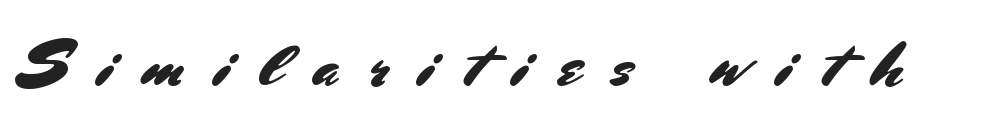
Note: no serifs on the glyphs. Do the characters align in a grid? No, the font is proportional. Just letters on the line, the space beneath them empty.
